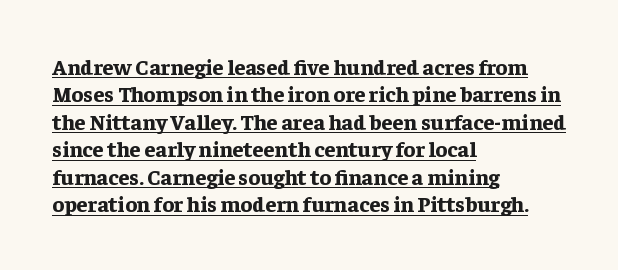
The passage shown is underscored from start to finish. The designer left line spacing at the default. The font is running at its bold setting. A typesetter would mark this as roman, not italic. The passage is arranged the way most books set body copy — flush left.
